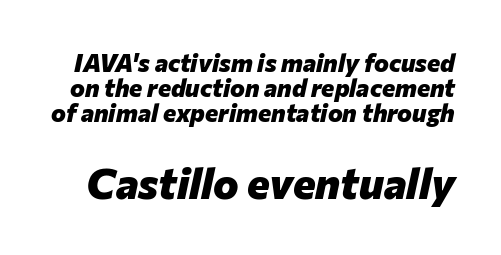
{"italic": "yes", "lean": "right", "slant_degrees": 12, "bold": "yes", "weight": "heavy", "width": "normal", "stroke_contrast": "low", "x_height": "medium", "monospaced": "no", "underline": "no", "line_spacing": "tight", "line_spacing_ratio": 1.0, "letter_spacing": "normal", "letter_spacing_em": 0.0, "larger_block": "second", "size_ratio": 1.72, "glyph_px": 43}
